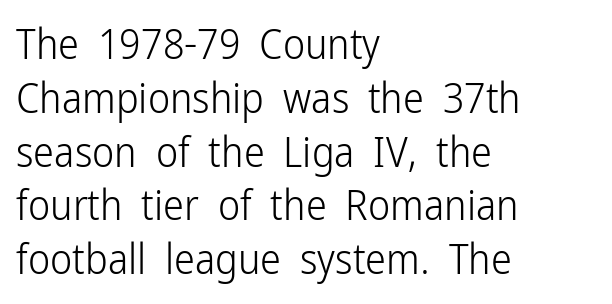
The image shows 42 px light, condensed sans-serif type, upright; set left-aligned, normal line spacing (1.28x), normal letter spacing, not underlined; low stroke contrast and a medium x-height.
